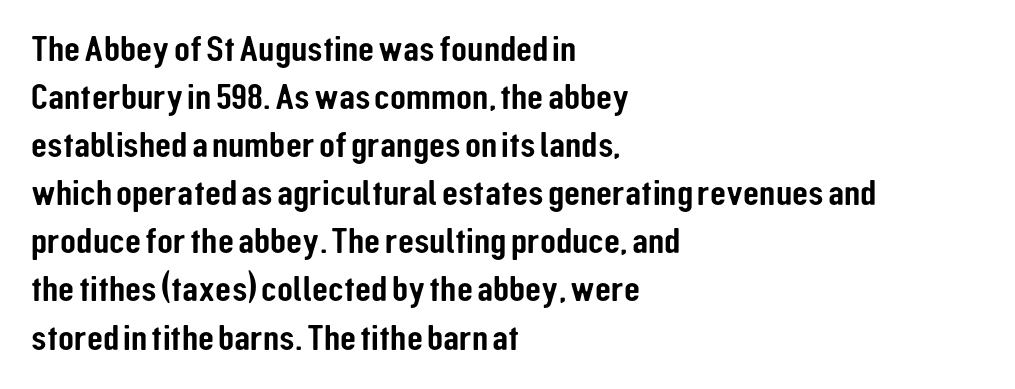
Interline gaps are of average width in this sample. Looks like regular typesetting: each glyph gets only the width it needs. A typesetter would label this face a sans. Words appear dense and cohesive because spacing is normal. The words here are not underlined. Tall strokes in this sample are plumb rather than angled.
